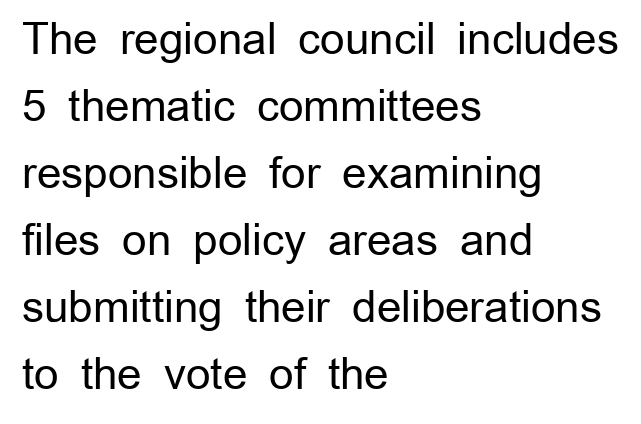
{"serif": "no", "italic": "no", "bold": "no", "weight": "regular", "width": "normal", "stroke_contrast": "low", "x_height": "medium", "monospaced": "no", "underline": "no", "align": "left", "line_spacing": "normal", "line_spacing_ratio": 1.56, "letter_spacing": "normal", "letter_spacing_em": 0.0, "glyph_px": 43}
